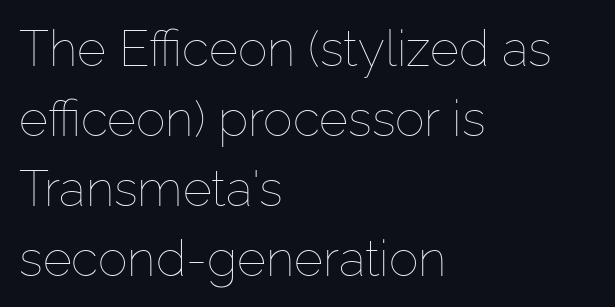
{"italic": "no", "bold": "no", "weight": "thin", "width": "normal", "stroke_contrast": "low", "x_height": "medium", "monospaced": "no", "underline": "no", "align": "left", "line_spacing": "normal", "line_spacing_ratio": 1.4, "letter_spacing": "normal", "letter_spacing_em": 0.0, "glyph_px": 50}
